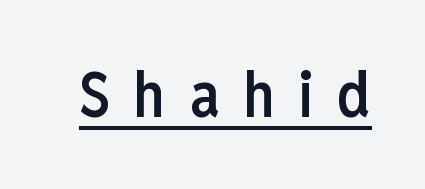
Is there an underline? Yes — a line sits under the letters. Look at the bottom of the vertical strokes: they stop flat, with no serifs. The rendering uses a semibold face; strokes are thickened but not to full bold. You could not count columns in this text — the font is proportionally spaced.
